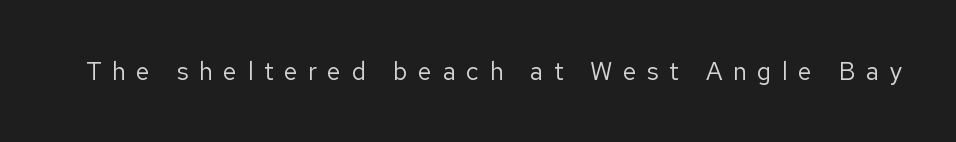
The image shows 25 px text type, upright; set unusually wide letter spacing (+0.42 em), not underlined.
